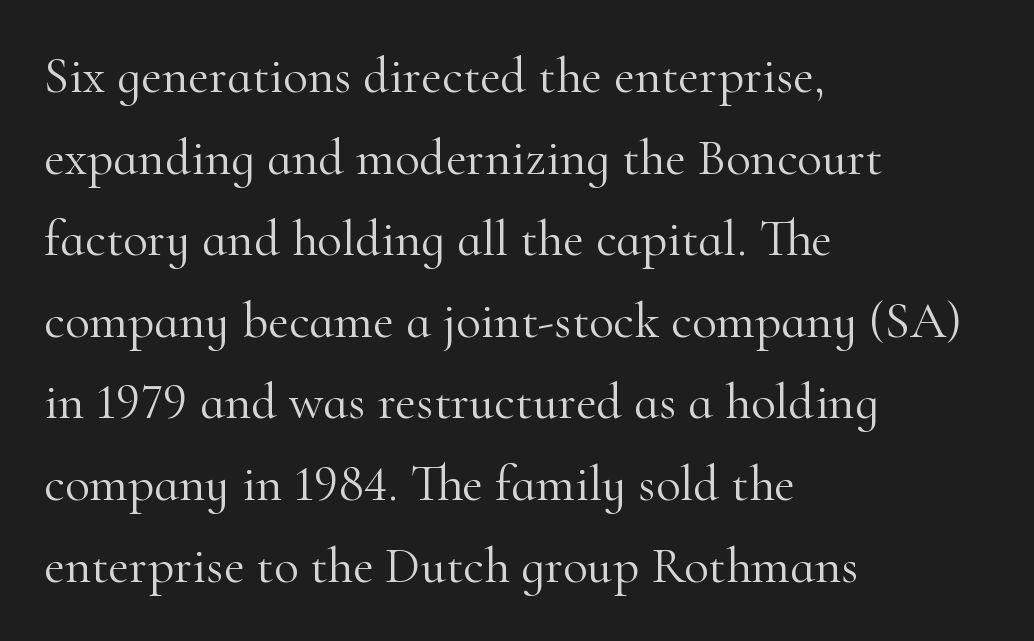
You can tell it's not italic because the verticals are truly vertical. Nobody drew a line under any word here. The designer left line spacing at the default. Note the varied advance widths — an 'i' is clearly narrower than an 'm'.
